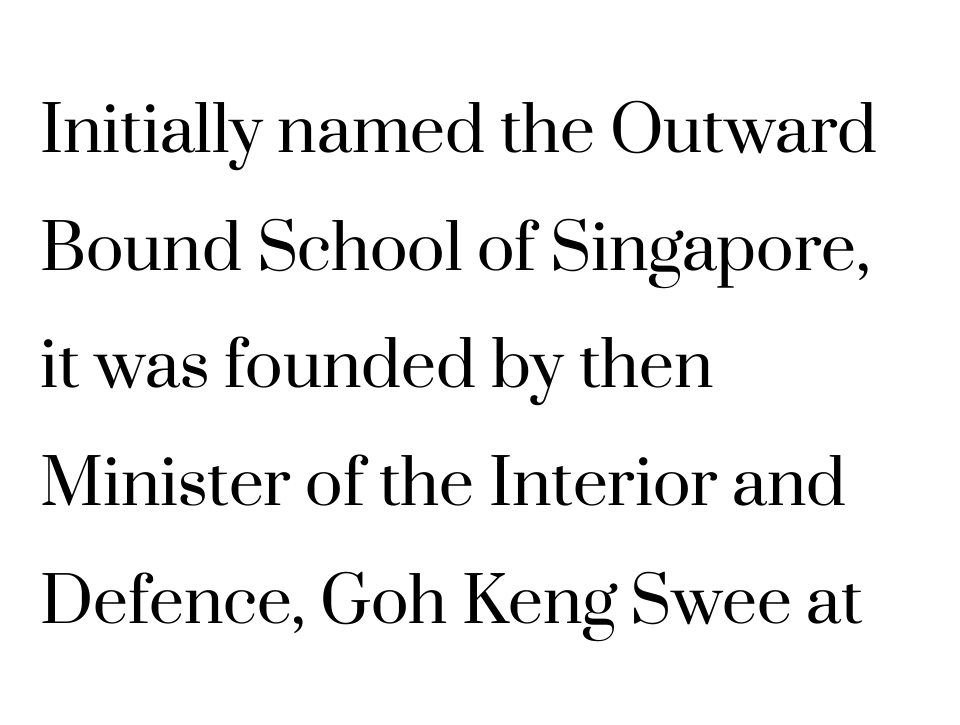
The image shows 79 px regular-weight serif type, upright; set left-aligned, normal line spacing (1.49x), normal letter spacing, not underlined; high stroke contrast and a small x-height.
